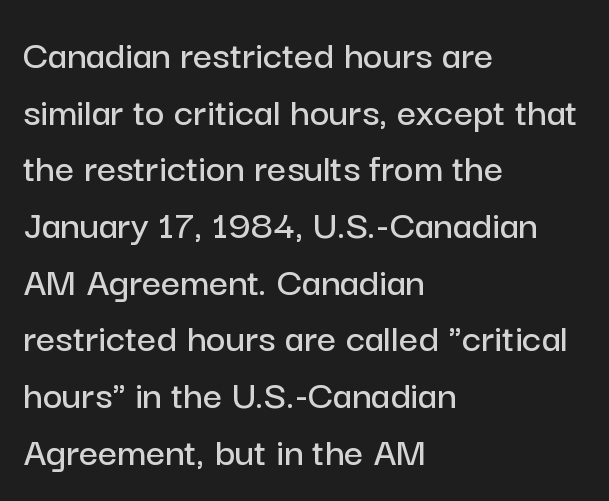
The image shows 42 px sans-serif type, upright; set left-aligned, normal line spacing (1.35x), normal letter spacing, not underlined; low stroke contrast and a medium x-height.
